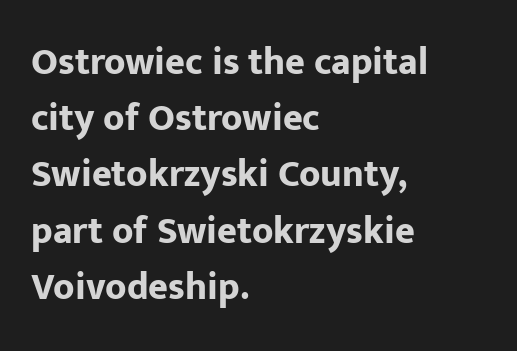
{"serif": "no", "italic": "no", "bold": "yes", "weight": "bold", "width": "normal", "stroke_contrast": "low", "x_height": "medium", "monospaced": "no", "underline": "no", "align": "left", "line_spacing": "normal", "line_spacing_ratio": 1.48, "letter_spacing": "normal", "letter_spacing_em": 0.0, "glyph_px": 38}
